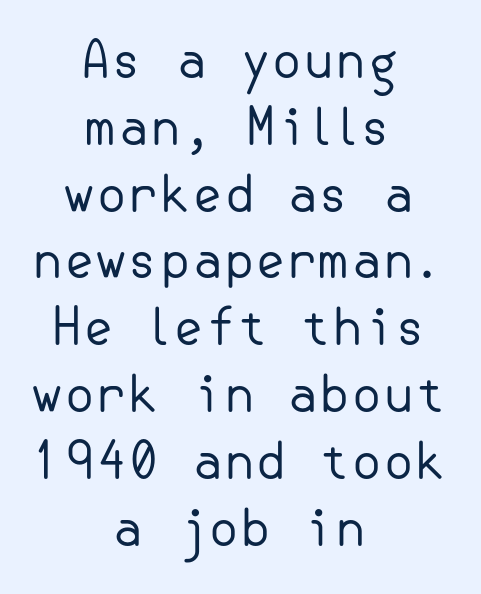
The image shows 51 px regular-weight sans-serif type, upright; set centered, normal line spacing (1.31x), normal letter spacing, not underlined; low stroke contrast and a small x-height.
